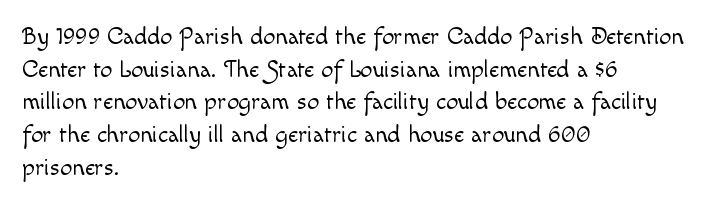
{"italic": "no", "bold": "no", "underline": "no", "align": "left", "line_spacing": "normal", "line_spacing_ratio": 1.36, "letter_spacing": "normal", "letter_spacing_em": 0.0, "glyph_px": 24}
